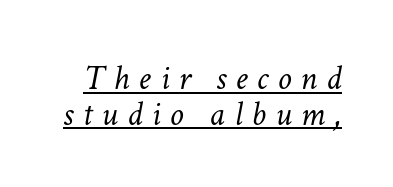
Q: Is the text bold? A: No.
Q: Is the text italic (slanted)? A: Yes, it leans right by about 11 degrees.
Q: Is the text underlined? A: Yes.
Q: Is the spacing between letters normal or unusually wide? A: Unusually wide.
Q: Is the spacing between lines tight, normal or loose? A: Tight.
Q: Width (condensed, normal, or wide)? A: Normal.
Q: Stroke contrast? A: Low.
Q: x-height? A: Medium.
Q: Monospaced? A: No.
